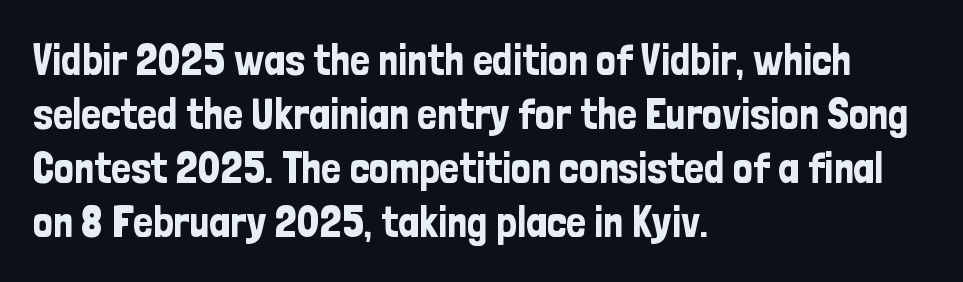
Layout note: lines flush left. There is no visible air inserted between adjacent glyphs. In terms of posture, this sample is upright. The passage shown is typed in a proportional face where columns would drift. The font family rendered here belongs to the sans-serif group. Clear beneath every line of the passage.
